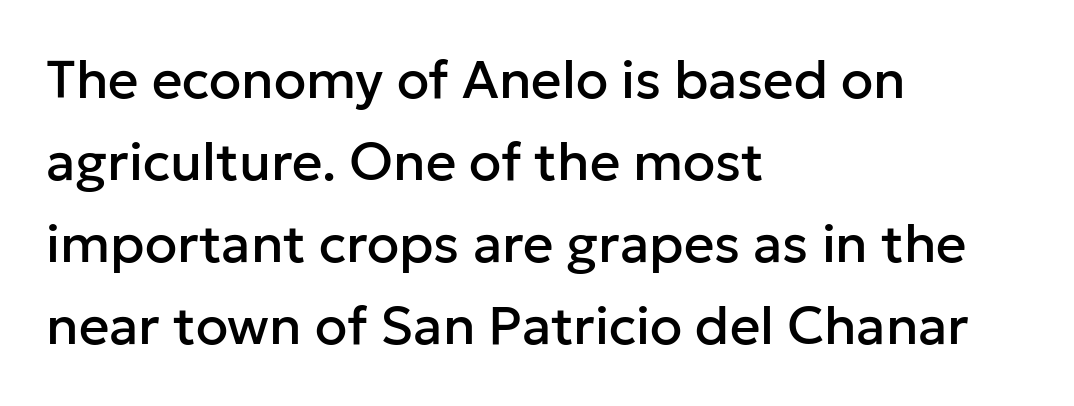
The image shows 53 px sans-serif type, upright; set left-aligned, normal line spacing (1.55x), normal letter spacing, not underlined; low stroke contrast and a medium x-height.
